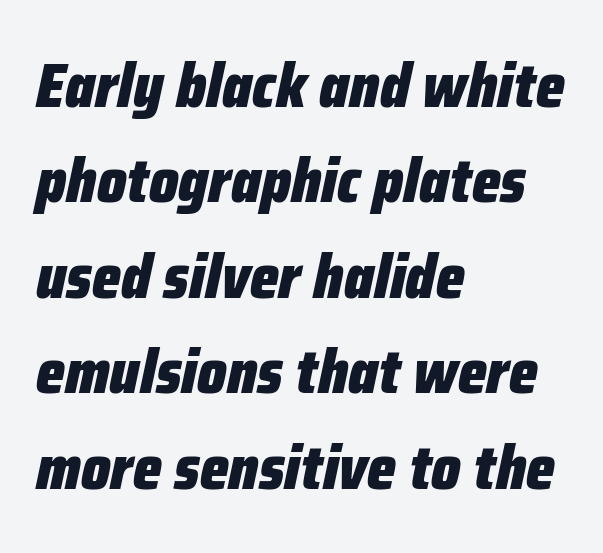
Q: Is the text bold? A: Yes.
Q: Is the text italic (slanted)? A: Yes, it leans right by about 12 degrees.
Q: Is the text underlined? A: No.
Q: How is the paragraph aligned? A: Left-aligned.
Q: Is the spacing between letters normal or unusually wide? A: Normal.
Q: Is the spacing between lines tight, normal or loose? A: Normal.
Q: Width (condensed, normal, or wide)? A: Condensed.
Q: Stroke contrast? A: Low.
Q: x-height? A: Medium.
Q: Monospaced? A: No.
